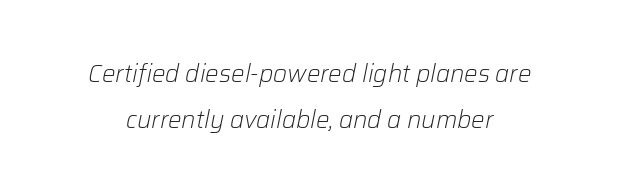
{"italic": "yes", "lean": "right", "slant_degrees": 12, "bold": "no", "underline": "no", "line_spacing": "loose", "line_spacing_ratio": 1.9, "letter_spacing": "normal", "letter_spacing_em": 0.0, "glyph_px": 24}
